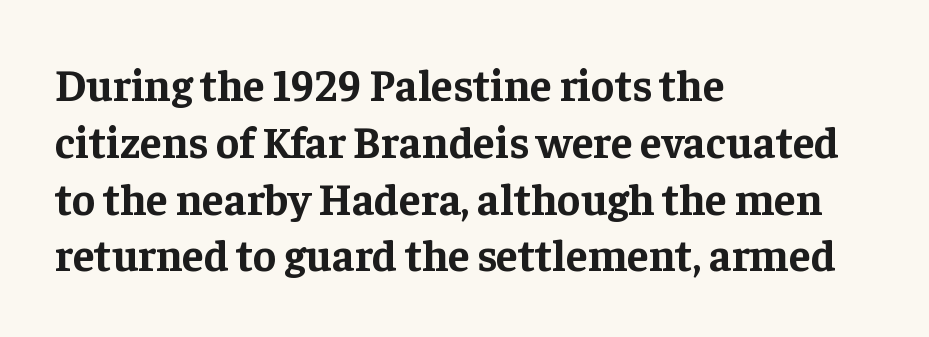
The image shows 44 px bold serif type, upright; set left-aligned, normal line spacing (1.29x), normal letter spacing, not underlined; low stroke contrast and a medium x-height.
